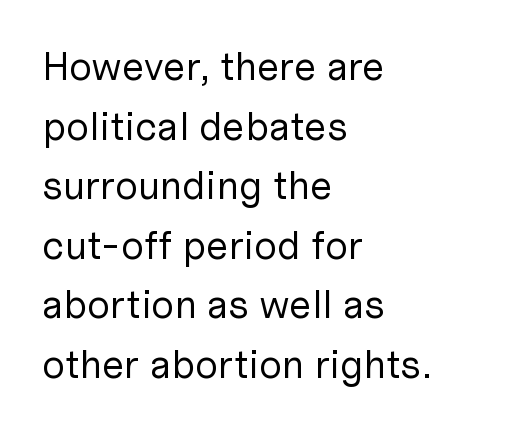
{"serif": "no", "italic": "no", "bold": "no", "weight": "regular", "width": "normal", "stroke_contrast": "low", "x_height": "medium", "monospaced": "no", "underline": "no", "align": "left", "line_spacing": "normal", "line_spacing_ratio": 1.49, "letter_spacing": "normal", "letter_spacing_em": 0.0, "glyph_px": 40}
